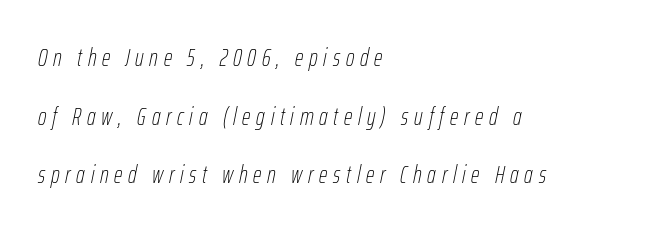
Horizontal bands of white between lines are thick stripes. Someone cranked the tracking dial way up on this one. Layout note: lines flush left. This rendering features lettering with no underline.
